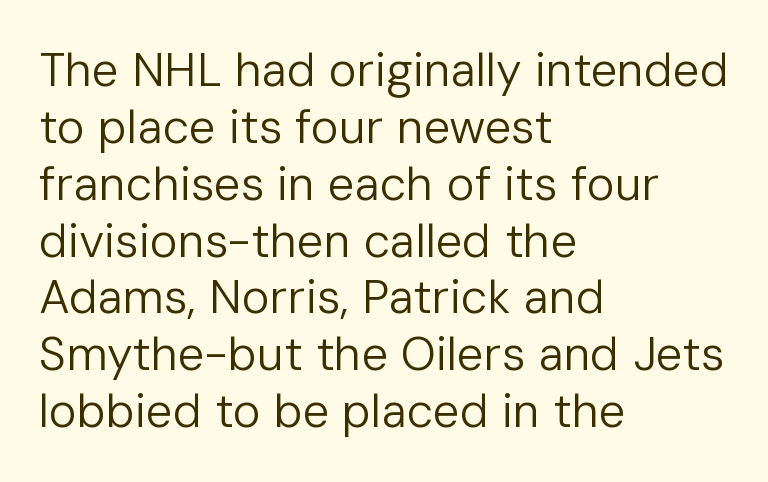
{"serif": "no", "italic": "no", "bold": "no", "weight": "regular", "width": "normal", "stroke_contrast": "low", "x_height": "medium", "monospaced": "no", "underline": "no", "align": "left", "line_spacing_ratio": 1.21, "letter_spacing": "normal", "letter_spacing_em": 0.0, "glyph_px": 47}
